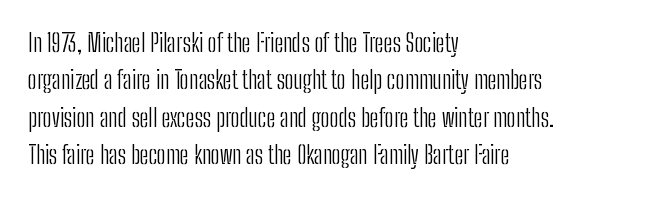
{"italic": "no", "bold": "no", "underline": "no", "align": "left", "line_spacing": "normal", "line_spacing_ratio": 1.56, "letter_spacing": "normal", "letter_spacing_em": 0.0, "glyph_px": 24}
